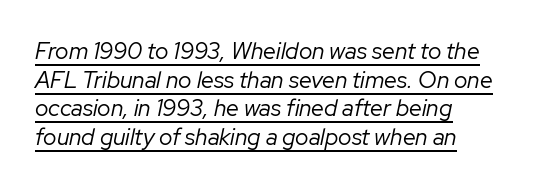
{"italic": "yes", "lean": "right", "slant_degrees": 12, "bold": "no", "underline": "yes", "align": "left", "line_spacing": "normal", "line_spacing_ratio": 1.25, "letter_spacing": "normal", "letter_spacing_em": 0.0, "glyph_px": 23}
